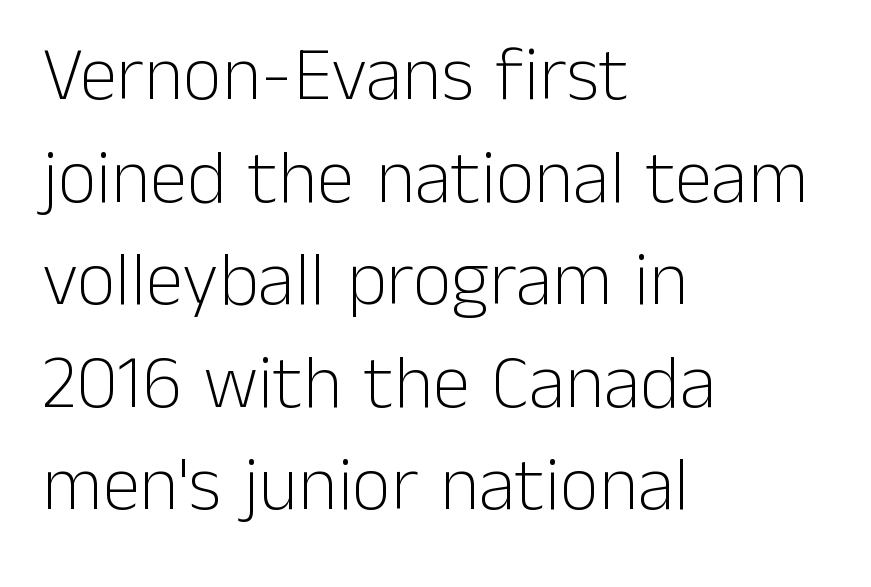
Unbolded letterforms with no extra heft. No feet cap the strokes, marking this as sans-serif type. Left-aligned paragraph, ragged on the right. Note the varied advance widths — an 'i' is clearly narrower than an 'm'. Vertically, the passage feels balanced, rows spaced as you'd expect.
